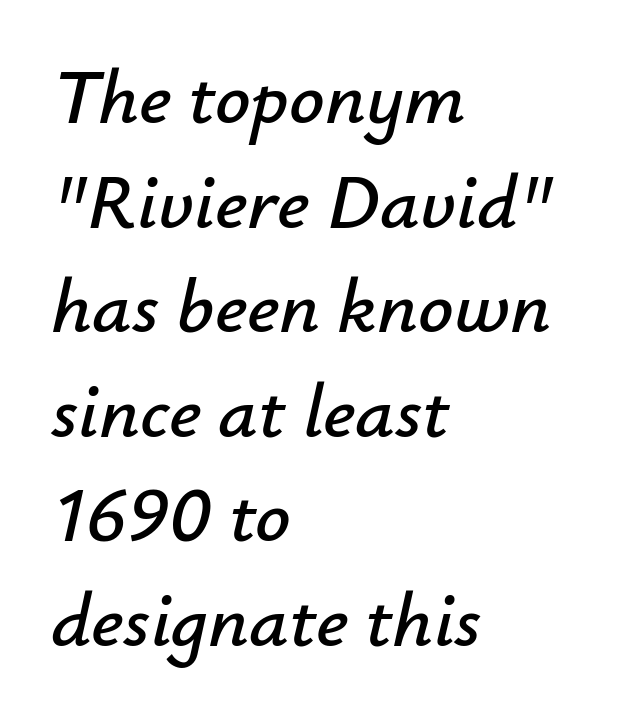
The face used here is proportionally spaced, like ordinary book or web type. Layout note: lines flush left. Lines of text with bare space underneath. Tracking here is standard; glyphs follow each other at the usual distance.
